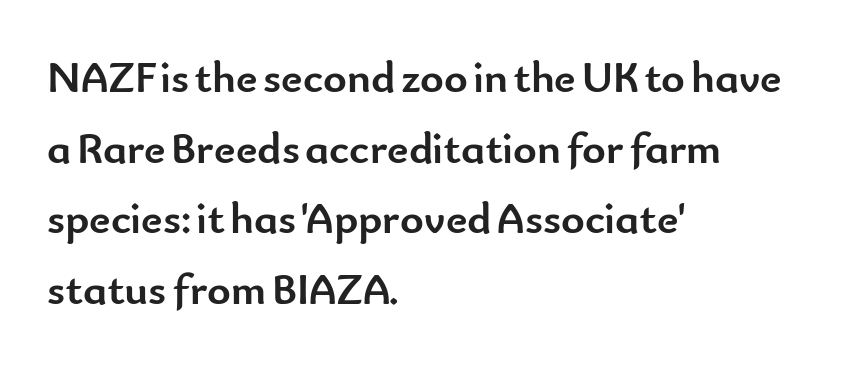
{"serif": "no", "italic": "no", "bold": "yes", "weight": "semibold", "width": "normal", "stroke_contrast": "low", "x_height": "small", "monospaced": "no", "underline": "no", "align": "left", "line_spacing": "normal", "line_spacing_ratio": 1.57, "letter_spacing": "normal", "letter_spacing_em": 0.0, "glyph_px": 45}
